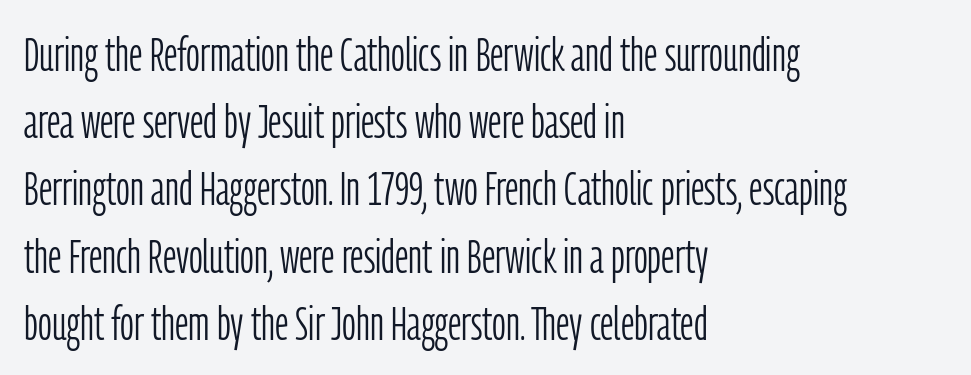
A bare baseline throughout the passage. A typesetter would call this proportional, since set widths differ per character. Tracking here is standard; glyphs follow each other at the usual distance. Does the leading feel generous? No, just average. The type sits square on the baseline with zero lean.
